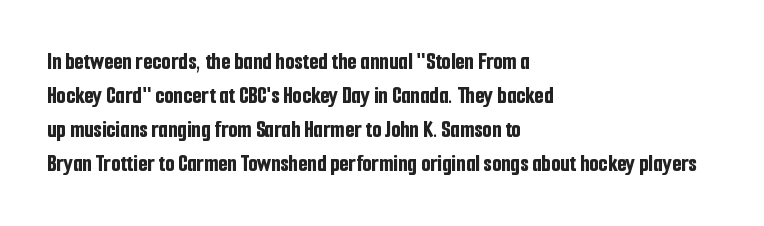
Check under the words: just untouched page. The lettering stays uniformly vertical, giving the passage a roman look. Does the weight exceed regular? Yes, all the way to bold. Leading: standard.
